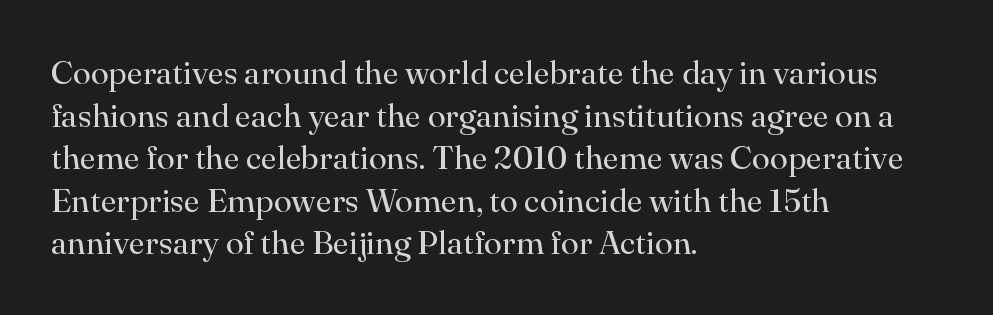
What's the leading like? Ordinary, nothing unusual. Observe the ordinary spacing: letters are neighbours, not strangers. The rendering uses natural spacing where letterforms have individual widths. On a weight scale, this lands at 450 or below.
